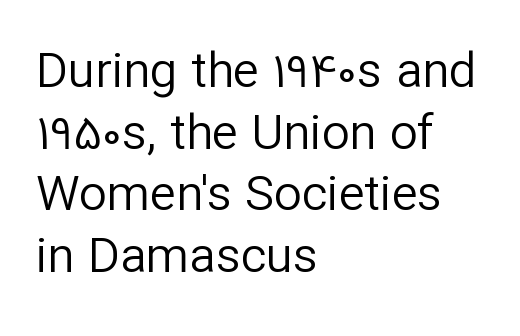
The image shows 49 px regular-weight sans-serif type, upright; set left-aligned, normal line spacing (1.26x), normal letter spacing, not underlined; low stroke contrast and a medium x-height.
